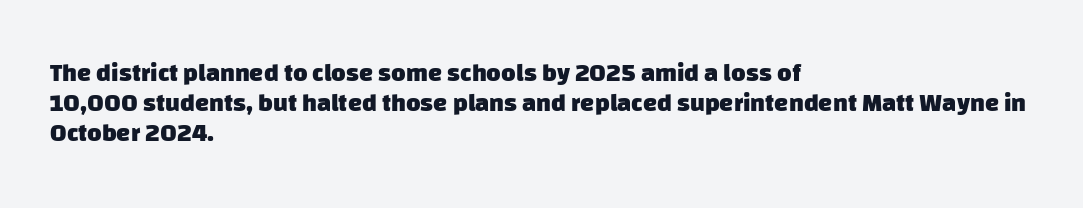
Default kerning and tracking; the words read as compact shapes. The text block is weighted toward the left margin, trailing off unevenly rightward. Only glyphs here, with clear space below each row. Pretty heavy lettering here — definitely bold.
